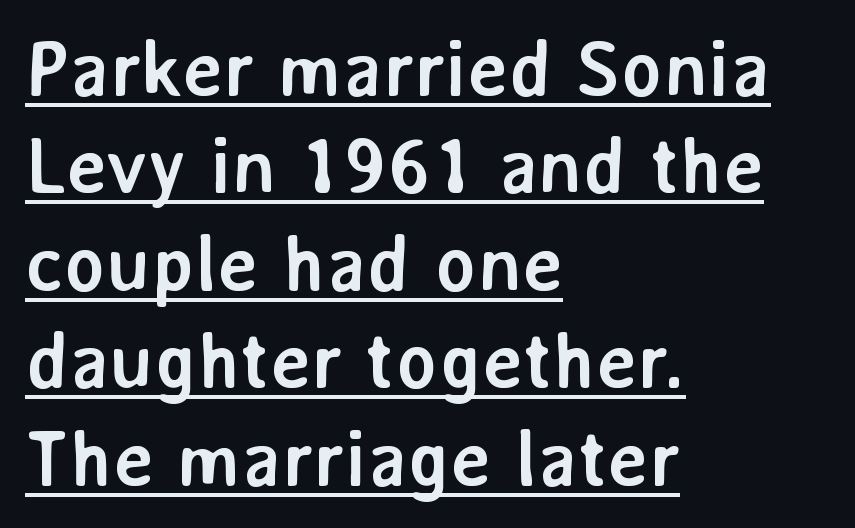
{"serif": "no", "italic": "no", "bold": "yes", "weight": "semibold", "width": "normal", "stroke_contrast": "low", "x_height": "medium", "monospaced": "no", "underline": "yes", "align": "left", "line_spacing": "normal", "line_spacing_ratio": 1.25, "letter_spacing": "normal", "letter_spacing_em": 0.0, "glyph_px": 78}
